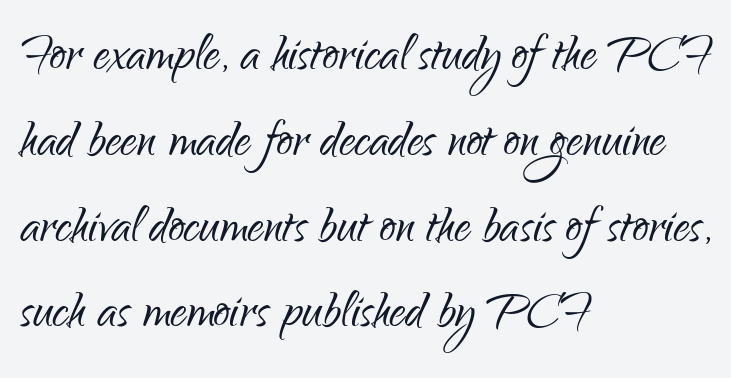
{"serif": "no", "bold": "no", "weight": "light", "width": "condensed", "stroke_contrast": "low", "x_height": "small", "monospaced": "no", "underline": "no", "align": "left", "line_spacing": "normal", "line_spacing_ratio": 1.34, "letter_spacing": "normal", "letter_spacing_em": 0.0, "glyph_px": 64}
